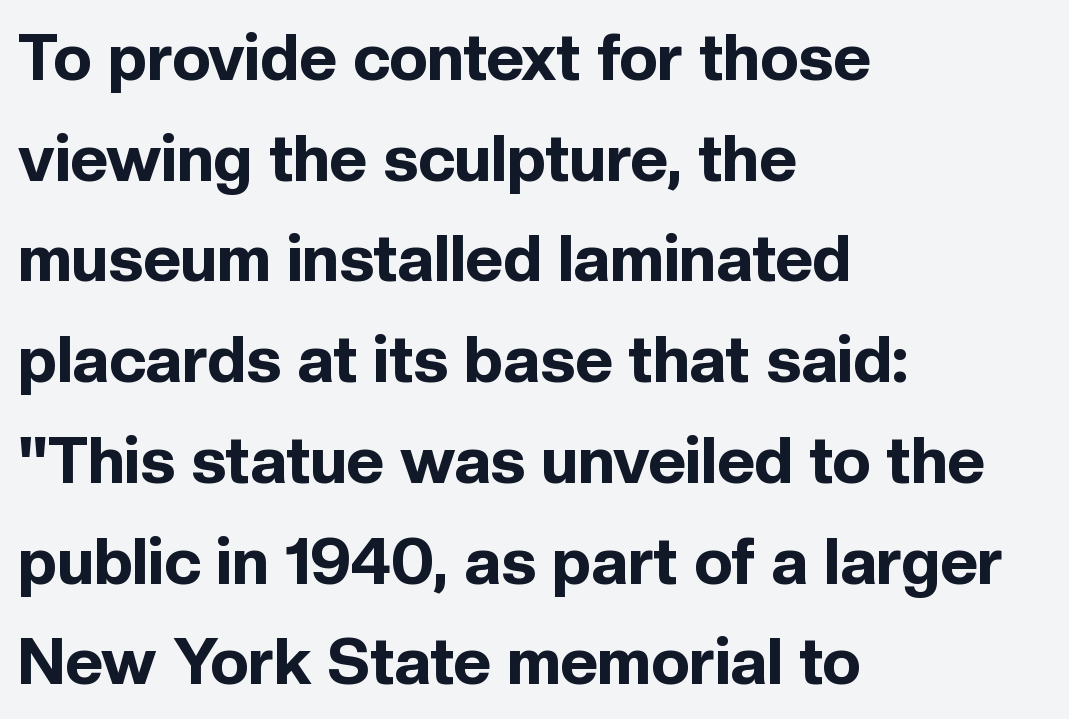
This sample keeps an unexceptional amount of space between lines. Nope, not italic — everything's standing straight. The letters advance in unequal steps, a hallmark of proportional type. The passage shown is typeset with a sans-serif family. Set as a true bold cut, around the 700 mark. The words here are not underlined.
